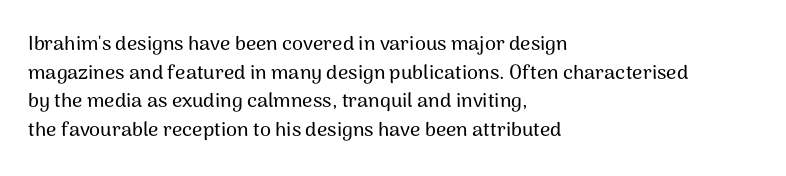
The image shows 20 px text type, upright; set left-aligned, normal line spacing (1.43x), normal letter spacing, not underlined.
